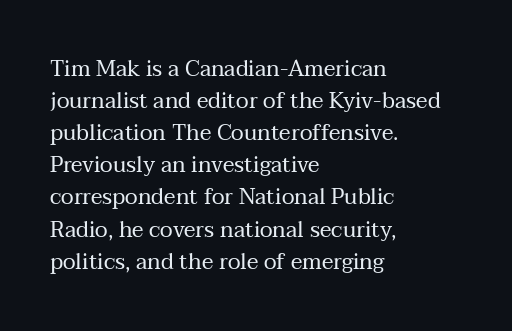
Q: Is the text bold? A: No.
Q: Is the text italic (slanted)? A: No, it is upright.
Q: Is the text underlined? A: No.
Q: How is the paragraph aligned? A: Left-aligned.
Q: Is the spacing between letters normal or unusually wide? A: Normal.
Q: Is the spacing between lines tight, normal or loose? A: Normal.
